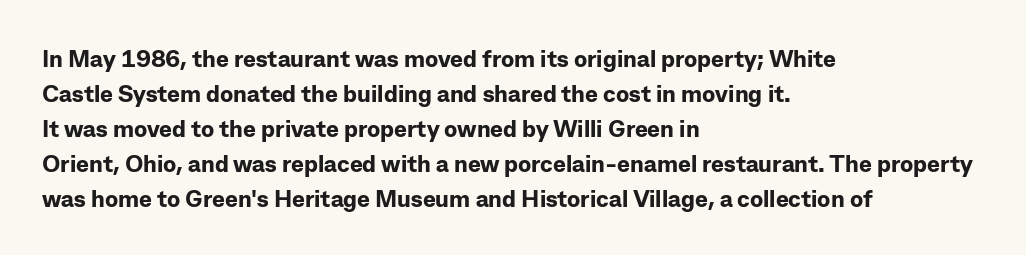
{"italic": "no", "bold": "yes", "underline": "no", "align": "left", "line_spacing": "normal", "line_spacing_ratio": 1.46, "letter_spacing": "normal", "letter_spacing_em": 0.0, "glyph_px": 24}
